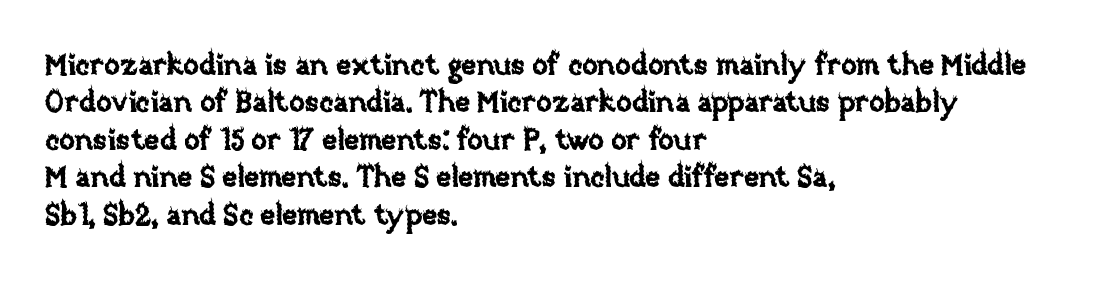
Designer's note — italics off, roman on. Whoever set this chose a conventional vertical rhythm. Horizontal alignment here is leftward, the default for most running prose. These lines are rendered in a variable-pitch font. The face used here is rendered with its standard letterfit. No word sits above an underline.
